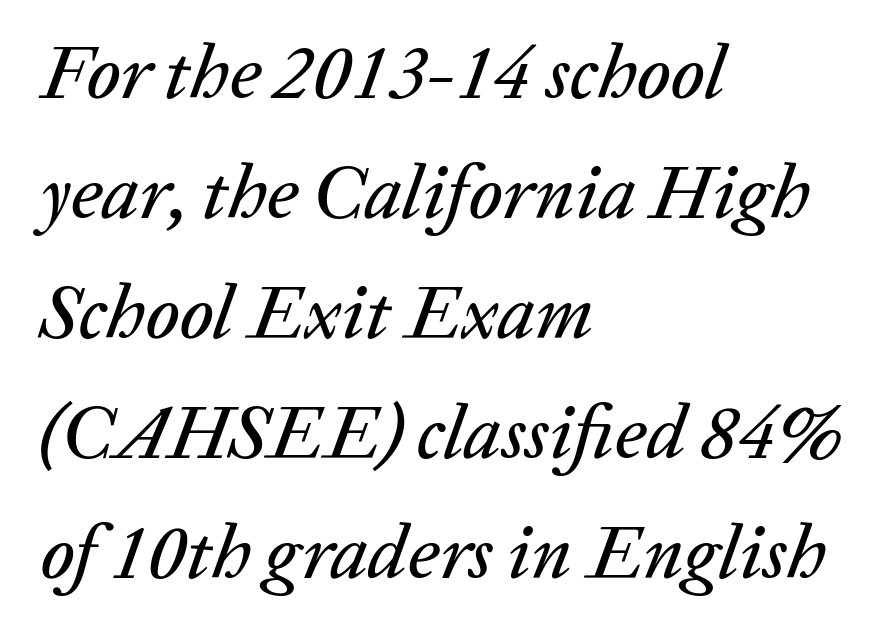
{"italic": "yes", "lean": "right", "slant_degrees": 20, "width": "normal", "stroke_contrast": "low", "x_height": "medium", "monospaced": "no", "underline": "no", "align": "left", "line_spacing": "normal", "line_spacing_ratio": 1.58, "letter_spacing": "normal", "letter_spacing_em": 0.0, "glyph_px": 76}
